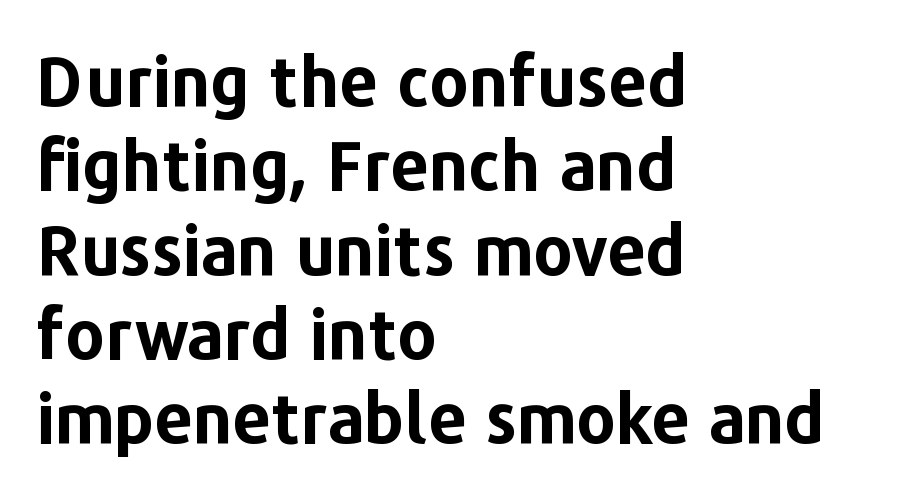
Q: Is the text bold? A: Yes.
Q: Is the text italic (slanted)? A: No, it is upright.
Q: Is the typeface a serif or a sans-serif typeface? A: Sans-serif.
Q: Is the text underlined? A: No.
Q: How is the paragraph aligned? A: Left-aligned.
Q: Is the spacing between letters normal or unusually wide? A: Normal.
Q: Width (condensed, normal, or wide)? A: Normal.
Q: Stroke contrast? A: Low.
Q: x-height? A: Medium.
Q: Monospaced? A: No.
